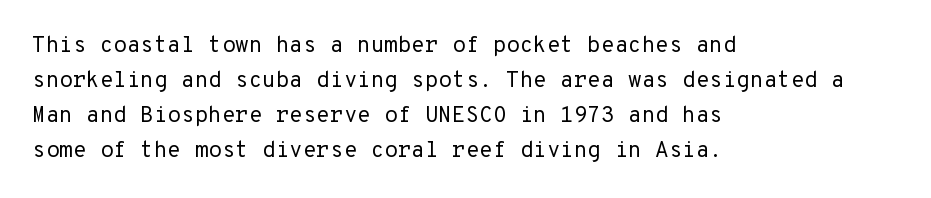
{"italic": "no", "bold": "no", "underline": "no", "align": "left", "line_spacing": "normal", "line_spacing_ratio": 1.59, "letter_spacing": "normal", "letter_spacing_em": 0.0, "glyph_px": 22}
